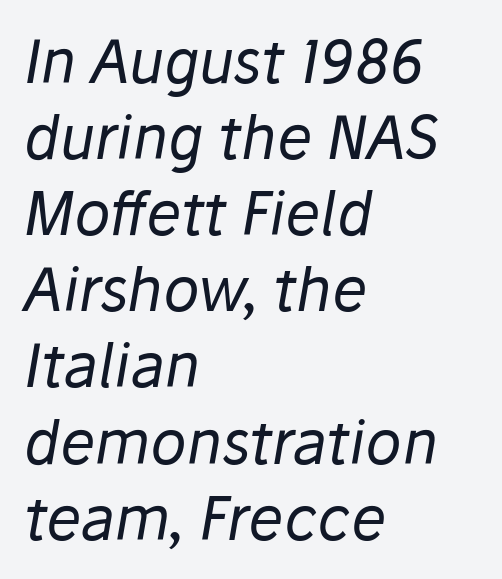
The image shows 59 px regular-weight type, italic (leaning right); set left-aligned, normal line spacing (1.29x), normal letter spacing, not underlined; low stroke contrast and a medium x-height.
